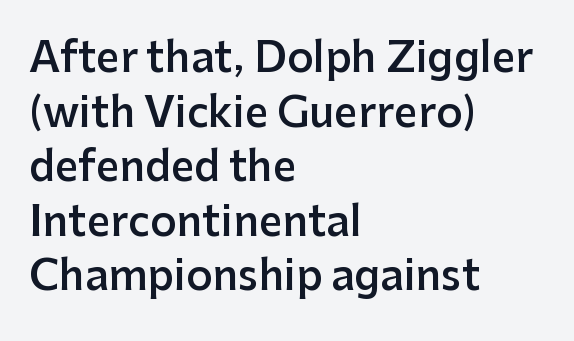
Q: Is the text bold? A: Semi-bold.
Q: Is the text italic (slanted)? A: No, it is upright.
Q: Is the typeface a serif or a sans-serif typeface? A: Sans-serif.
Q: Is the text underlined? A: No.
Q: How is the paragraph aligned? A: Left-aligned.
Q: Is the spacing between letters normal or unusually wide? A: Normal.
Q: Is the spacing between lines tight, normal or loose? A: Normal.
Q: Width (condensed, normal, or wide)? A: Normal.
Q: Stroke contrast? A: Low.
Q: x-height? A: Medium.
Q: Monospaced? A: No.
